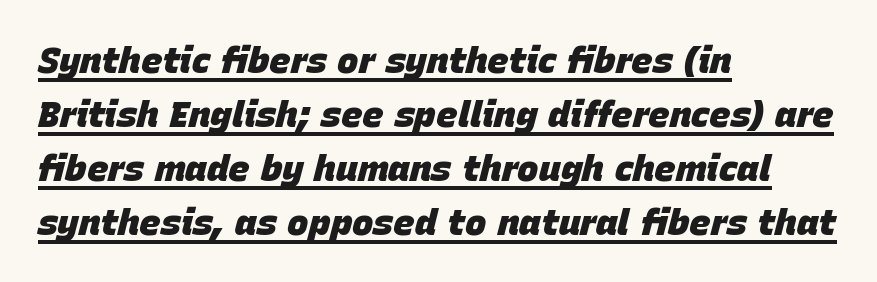
{"italic": "yes", "lean": "right", "slant_degrees": 15, "bold": "yes", "weight": "heavy", "width": "normal", "stroke_contrast": "low", "x_height": "large", "monospaced": "no", "underline": "yes", "align": "left", "line_spacing": "normal", "line_spacing_ratio": 1.5, "letter_spacing": "normal", "letter_spacing_em": 0.0, "glyph_px": 36}
